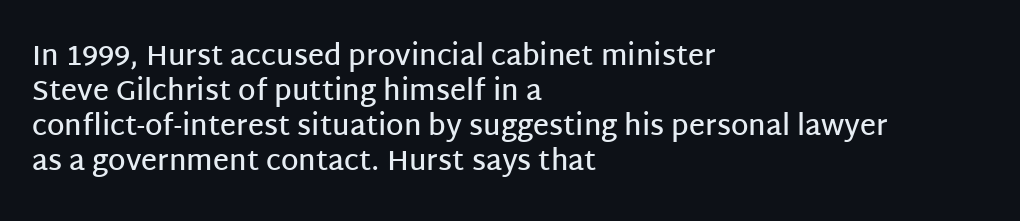
{"serif": "no", "italic": "no", "bold": "semi", "weight": "semibold", "width": "normal", "stroke_contrast": "low", "x_height": "large", "monospaced": "no", "underline": "no", "align": "left", "line_spacing": "normal", "line_spacing_ratio": 1.25, "letter_spacing": "normal", "letter_spacing_em": 0.0, "glyph_px": 28}
